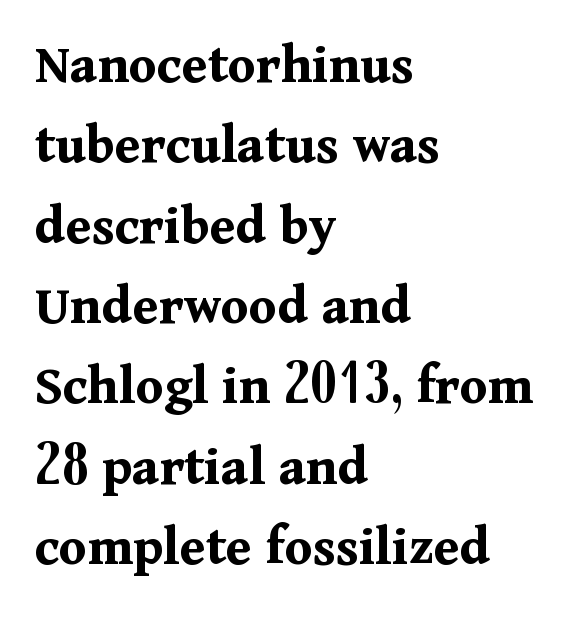
The image shows 57 px bold serif type, upright; set left-aligned, normal line spacing (1.41x), normal letter spacing, not underlined; medium stroke contrast and a medium x-height.
